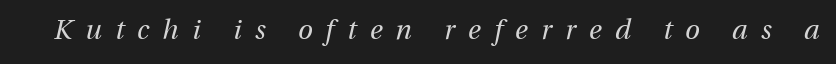
{"italic": "yes", "lean": "right", "slant_degrees": 13, "bold": "no", "underline": "no", "letter_spacing": "wide", "letter_spacing_em": 0.49, "glyph_px": 27}
